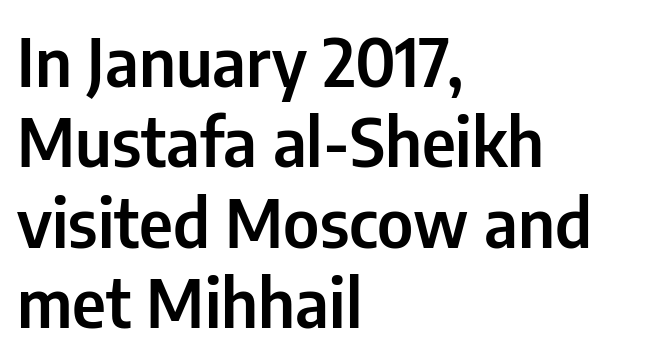
Ascenders rise straight up at ninety degrees. The characters display no serif detailing; their extremities are plain. The gap between lines stays unmarked. The face used here is rendered with its standard letterfit. Note the varied advance widths — an 'i' is clearly narrower than an 'm'.
